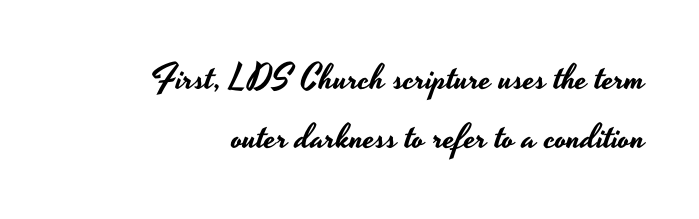
{"serif": "no", "width": "wide", "stroke_contrast": "low", "x_height": "small", "monospaced": "no", "underline": "no", "align": "right", "line_spacing": "normal", "line_spacing_ratio": 1.69, "letter_spacing": "normal", "letter_spacing_em": 0.0, "glyph_px": 35}
